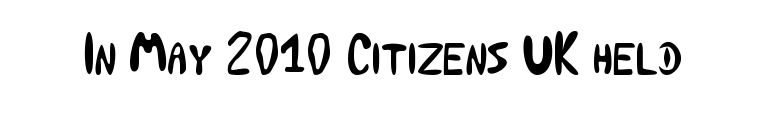
{"serif": "no", "italic": "no", "bold": "no", "weight": "regular", "width": "condensed", "stroke_contrast": "low", "x_height": "medium", "monospaced": "no", "underline": "no", "letter_spacing": "normal", "letter_spacing_em": 0.0, "glyph_px": 57}
